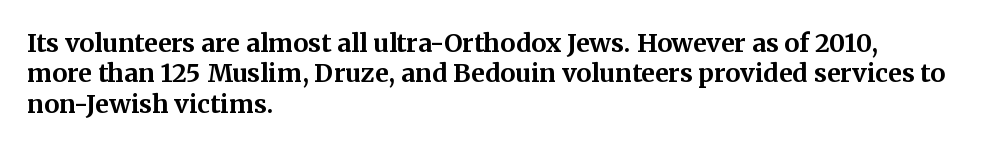
{"italic": "no", "bold": "yes", "underline": "no", "align": "left", "line_spacing_ratio": 1.22, "letter_spacing": "normal", "letter_spacing_em": 0.0, "glyph_px": 25}
